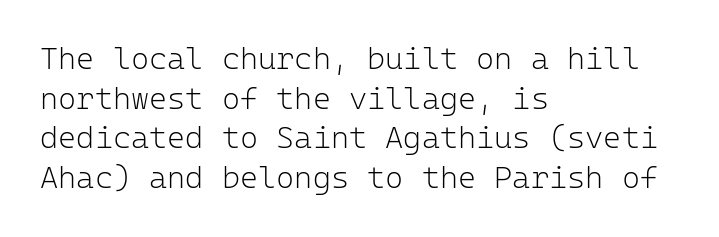
Letters have the restrained weight of plain body copy at most. A roman cut, with each character standing at attention. These lines are rendered in a fixed-pitch font. A classic flush-left, rag-right setting is used for this passage. The passage shown is typeset with a sans-serif family.
